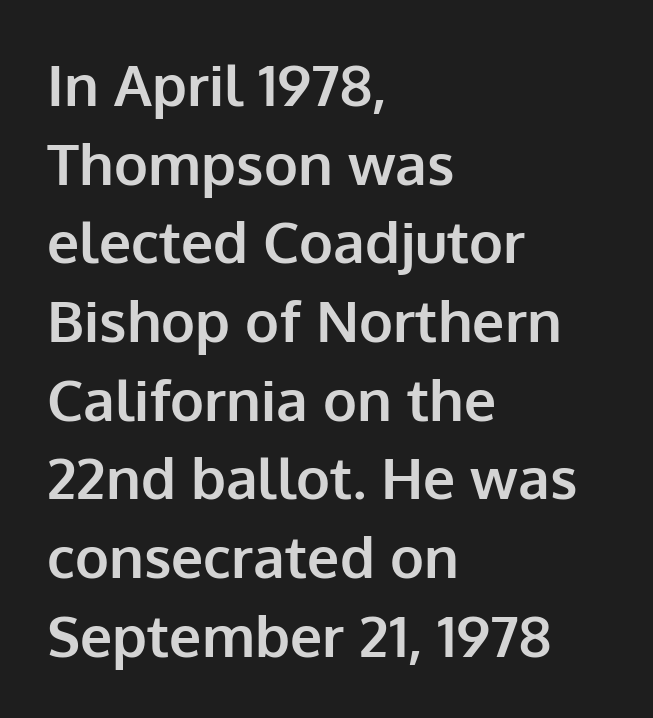
{"serif": "no", "italic": "no", "bold": "yes", "weight": "bold", "width": "normal", "stroke_contrast": "low", "x_height": "medium", "monospaced": "no", "underline": "no", "align": "left", "line_spacing": "normal", "line_spacing_ratio": 1.38, "letter_spacing": "normal", "letter_spacing_em": 0.0, "glyph_px": 57}
